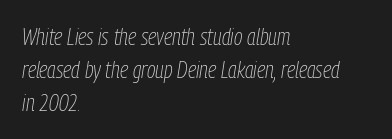
{"italic": "yes", "lean": "right", "slant_degrees": 9, "bold": "no", "underline": "no", "align": "left", "line_spacing": "normal", "line_spacing_ratio": 1.43, "letter_spacing": "normal", "letter_spacing_em": 0.0, "glyph_px": 23}
